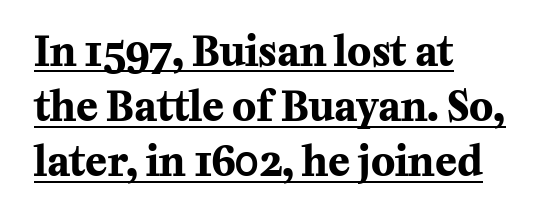
The image shows 40 px bold serif type, upright; set left-aligned, normal line spacing (1.38x), normal letter spacing, underlined; medium stroke contrast and a medium x-height.
